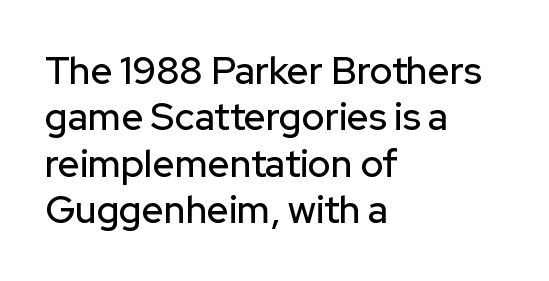
{"serif": "no", "italic": "no", "width": "normal", "stroke_contrast": "low", "x_height": "medium", "monospaced": "no", "underline": "no", "align": "left", "line_spacing_ratio": 1.22, "letter_spacing": "normal", "letter_spacing_em": 0.0, "glyph_px": 38}
